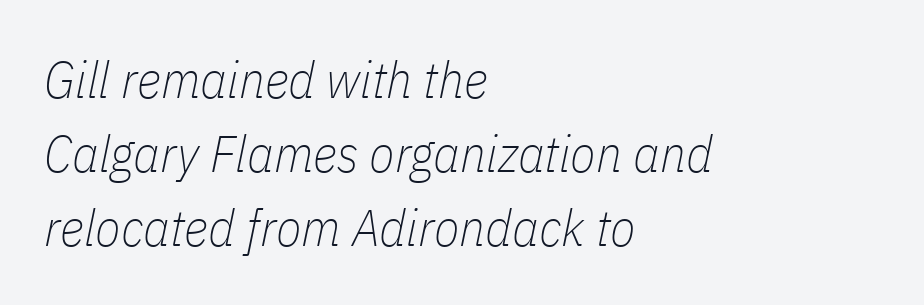
{"italic": "yes", "lean": "right", "slant_degrees": 11, "bold": "no", "weight": "thin", "width": "condensed", "stroke_contrast": "low", "x_height": "medium", "monospaced": "no", "underline": "no", "align": "left", "line_spacing": "normal", "line_spacing_ratio": 1.42, "letter_spacing": "normal", "letter_spacing_em": 0.0, "glyph_px": 52}
